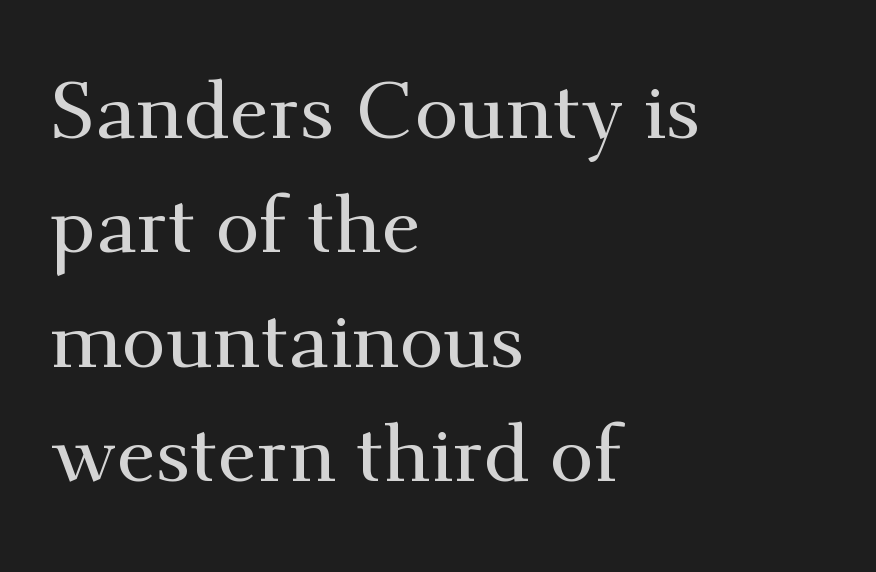
Q: Is the text italic (slanted)? A: No, it is upright.
Q: Is the typeface a serif or a sans-serif typeface? A: Serif.
Q: Is the text underlined? A: No.
Q: How is the paragraph aligned? A: Left-aligned.
Q: Is the spacing between letters normal or unusually wide? A: Normal.
Q: Is the spacing between lines tight, normal or loose? A: Normal.
Q: Width (condensed, normal, or wide)? A: Normal.
Q: Stroke contrast? A: Medium.
Q: x-height? A: Small.
Q: Monospaced? A: No.
